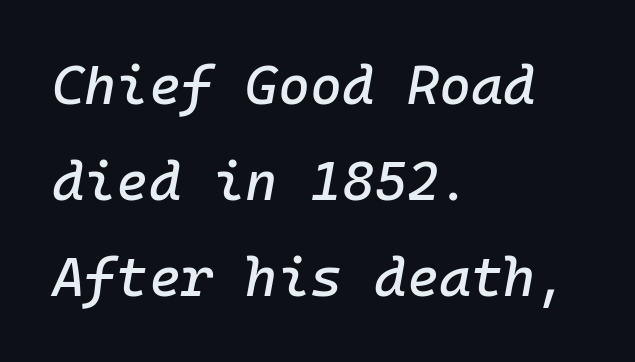
{"italic": "yes", "lean": "right", "slant_degrees": 10, "width": "normal", "stroke_contrast": "low", "x_height": "medium", "monospaced": "yes", "underline": "no", "align": "left", "line_spacing_ratio": 1.75, "letter_spacing": "normal", "letter_spacing_em": 0.0, "glyph_px": 55}
